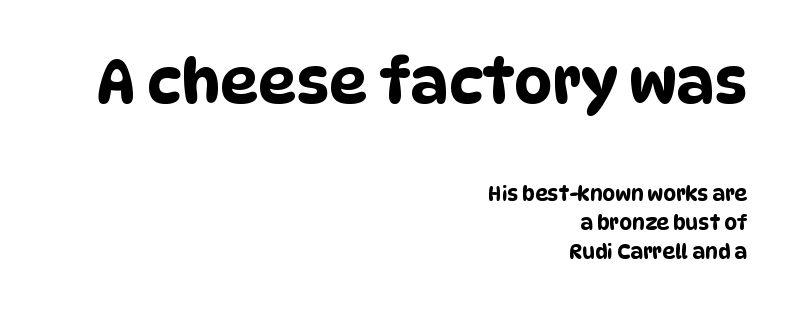
{"serif": "no", "width": "condensed", "stroke_contrast": "low", "x_height": "large", "monospaced": "no", "underline": "no", "align": "right", "line_spacing": "normal", "line_spacing_ratio": 1.45, "letter_spacing": "normal", "letter_spacing_em": 0.0, "larger_block": "first", "size_ratio": 3.0, "glyph_px": 60}
